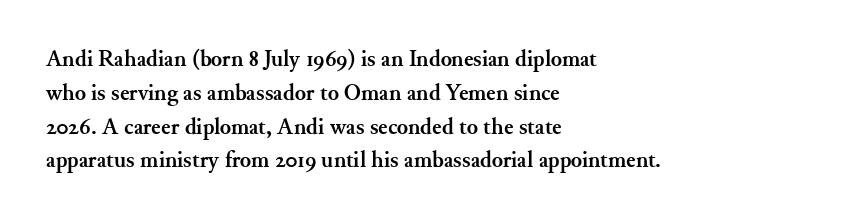
The image shows 23 px bold type, upright; set left-aligned, normal line spacing (1.47x), normal letter spacing, not underlined.
